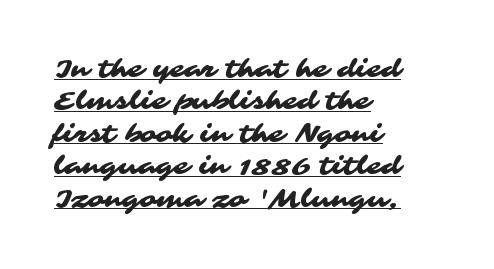
{"underline": "yes", "align": "left", "line_spacing": "normal", "line_spacing_ratio": 1.35, "letter_spacing": "normal", "letter_spacing_em": 0.0, "glyph_px": 24}
